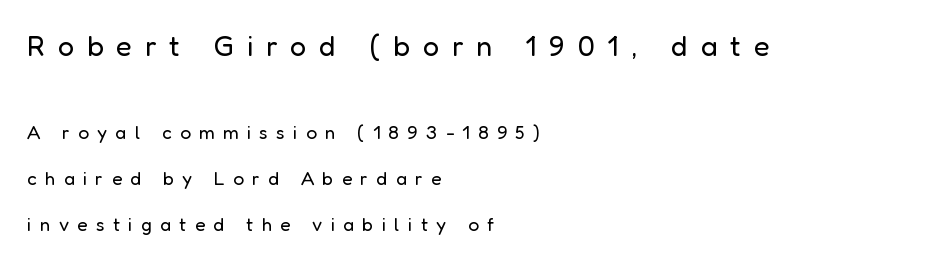
Q: Is the text bold? A: No.
Q: Is the text italic (slanted)? A: No, it is upright.
Q: Is the typeface a serif or a sans-serif typeface? A: Sans-serif.
Q: Is the text underlined? A: No.
Q: How is the paragraph aligned? A: Left-aligned.
Q: Is the spacing between letters normal or unusually wide? A: Unusually wide.
Q: Is the spacing between lines tight, normal or loose? A: Loose.
Q: Which block of text is set in a larger size, the first (top) or the second (bottom)? A: The first (top) one.
Q: Width (condensed, normal, or wide)? A: Normal.
Q: Stroke contrast? A: Low.
Q: x-height? A: Medium.
Q: Monospaced? A: No.
